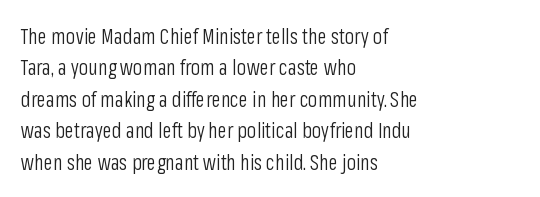
Each row of text sits above clean, open space. Italic? Not at all — the glyphs are vertical. Typeset ragged right — the left edge is the straight one. Each word holds together tightly as a unit, with standard inter-letter gaps. Interline gaps are of average width in this sample.
